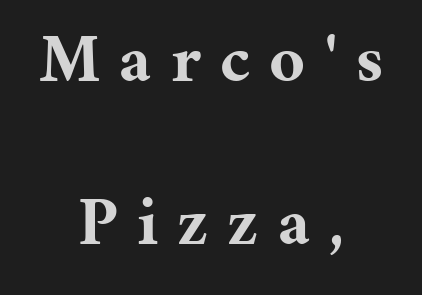
Q: Is the text bold? A: Yes.
Q: Is the text italic (slanted)? A: No, it is upright.
Q: Is the typeface a serif or a sans-serif typeface? A: Serif.
Q: Is the text underlined? A: No.
Q: How is the paragraph aligned? A: Centered.
Q: Is the spacing between letters normal or unusually wide? A: Unusually wide.
Q: Is the spacing between lines tight, normal or loose? A: Loose.
Q: Width (condensed, normal, or wide)? A: Normal.
Q: Stroke contrast? A: Medium.
Q: x-height? A: Medium.
Q: Monospaced? A: No.
